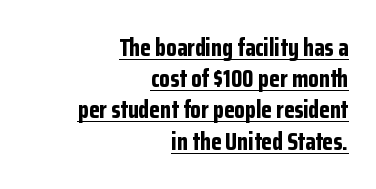
Q: Is the text bold? A: Yes.
Q: Is the text italic (slanted)? A: No, it is upright.
Q: Is the text underlined? A: Yes.
Q: How is the paragraph aligned? A: Right-aligned.
Q: Is the spacing between letters normal or unusually wide? A: Normal.
Q: Is the spacing between lines tight, normal or loose? A: Normal.
